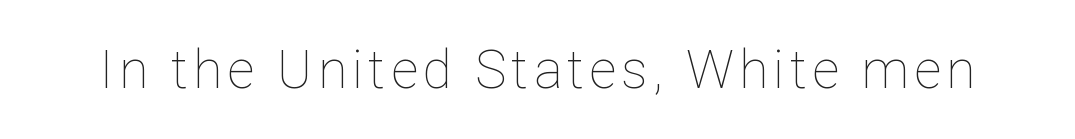
Q: Is the text bold? A: No.
Q: Is the text italic (slanted)? A: No, it is upright.
Q: Is the text underlined? A: No.
Q: Width (condensed, normal, or wide)? A: Normal.
Q: Stroke contrast? A: Low.
Q: x-height? A: Medium.
Q: Monospaced? A: No.
